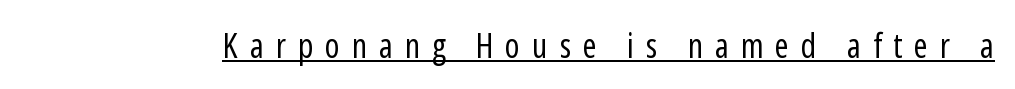
Loose tracking; the words dissolve into strings of separated letters. In terms of posture, this sample is upright. These characters rest on top of a visible drawn line. Spacing verdict: proportional, widths tailored to each character. Serifs: no, the terminals of the letterforms are clean.
